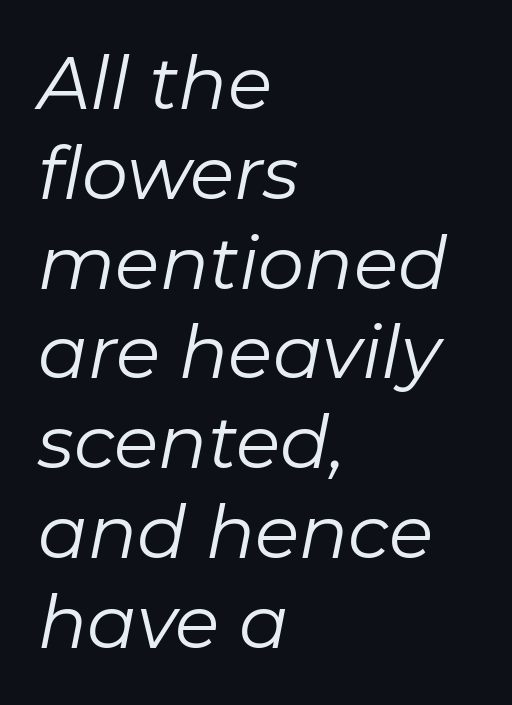
The image shows 73 px regular-weight type, italic (leaning right); set left-aligned, line spacing 1.23x, normal letter spacing, not underlined; low stroke contrast and a medium x-height.
